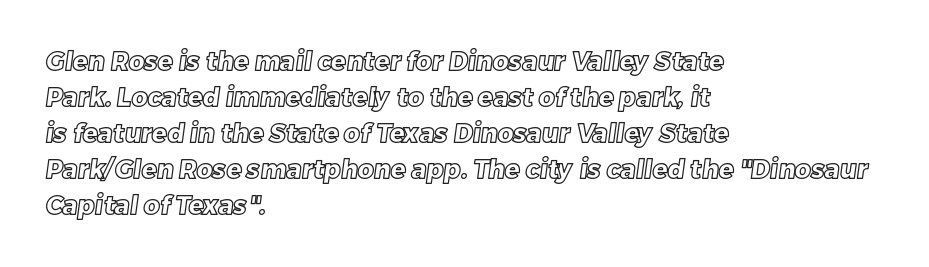
Casual observation: everything's shoved over to the left. In terms of letterspacing, this is plain default setting. The zone under the glyphs is completely vacant. This sample keeps an unexceptional amount of space between lines.
